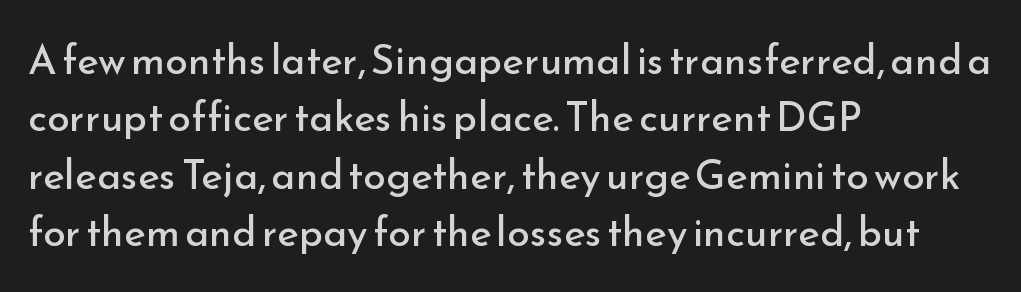
Students, note that the glyphs here touch the page at normal intervals. Stroke terminals: plain, sans-serif. The typesetting does not lean heavy: it is not bold. Does the lettering tilt? It doesn't — this is upright. Do the characters align in a grid? No, the font is proportional.
